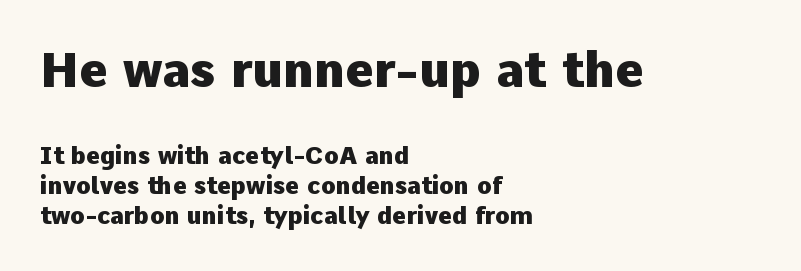
The image shows 49 px heavy sans-serif type, upright; set left-aligned, normal line spacing (1.26x), normal letter spacing, not underlined; the first (top) block is 2.04x larger; low stroke contrast and a medium x-height.
